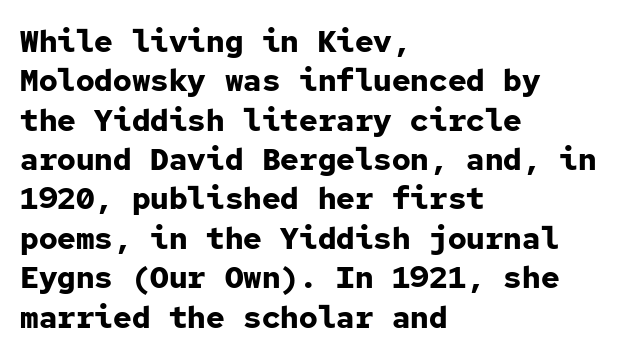
Do the characters align in a grid? Yes, the font is monospaced. The type is set solid horizontally, with unmodified tracking. The gap between lines stays unmarked. Bold? Absolutely — the strokes are thick and heavy.
